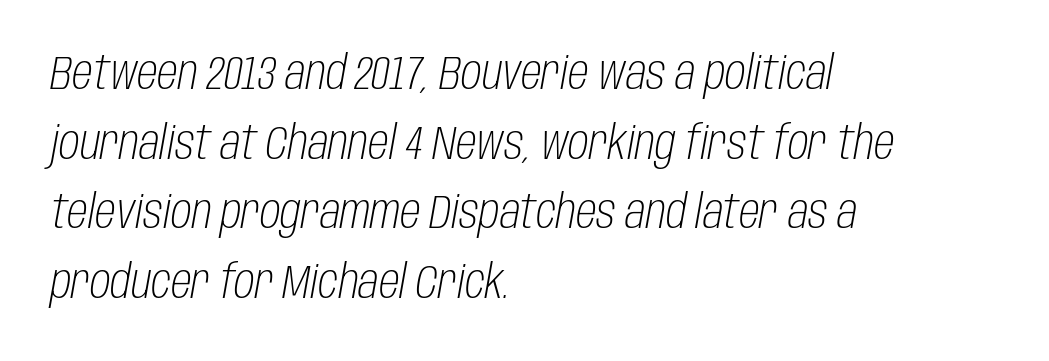
Q: Is the text bold? A: No.
Q: Is the text italic (slanted)? A: Yes, it leans right by about 10 degrees.
Q: Is the text underlined? A: No.
Q: How is the paragraph aligned? A: Left-aligned.
Q: Is the spacing between letters normal or unusually wide? A: Normal.
Q: Is the spacing between lines tight, normal or loose? A: Normal.
Q: Width (condensed, normal, or wide)? A: Condensed.
Q: Stroke contrast? A: Low.
Q: x-height? A: Large.
Q: Monospaced? A: No.
